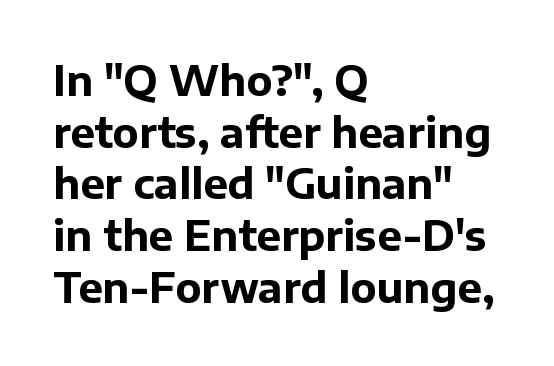
Q: Is the text bold? A: Yes.
Q: Is the text italic (slanted)? A: No, it is upright.
Q: Is the typeface a serif or a sans-serif typeface? A: Sans-serif.
Q: Is the text underlined? A: No.
Q: How is the paragraph aligned? A: Left-aligned.
Q: Is the spacing between letters normal or unusually wide? A: Normal.
Q: Is the spacing between lines tight, normal or loose? A: Normal.
Q: Width (condensed, normal, or wide)? A: Normal.
Q: Stroke contrast? A: Low.
Q: x-height? A: Medium.
Q: Monospaced? A: No.
